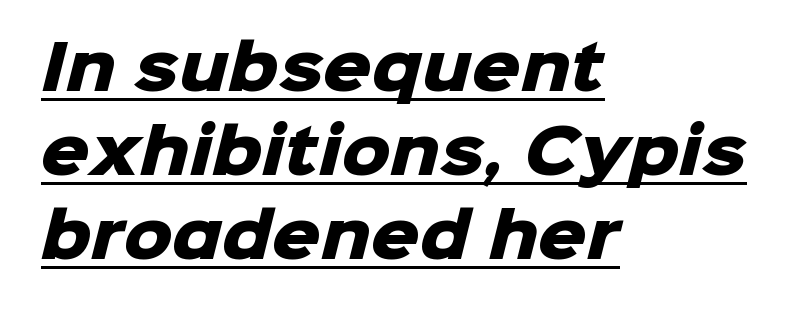
Q: Is the text bold? A: Yes.
Q: Is the typeface a serif or a sans-serif typeface? A: Sans-serif.
Q: Is the text underlined? A: Yes.
Q: How is the paragraph aligned? A: Left-aligned.
Q: Is the spacing between letters normal or unusually wide? A: Normal.
Q: Is the spacing between lines tight, normal or loose? A: Normal.
Q: Width (condensed, normal, or wide)? A: Normal.
Q: Stroke contrast? A: Low.
Q: x-height? A: Medium.
Q: Monospaced? A: No.
